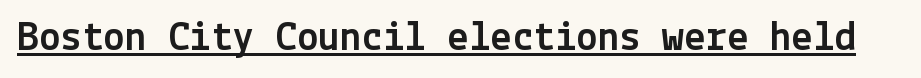
{"serif": "no", "italic": "no", "width": "normal", "x_height": "medium", "underline": "yes", "letter_spacing": "normal", "letter_spacing_em": 0.0, "glyph_px": 43}
